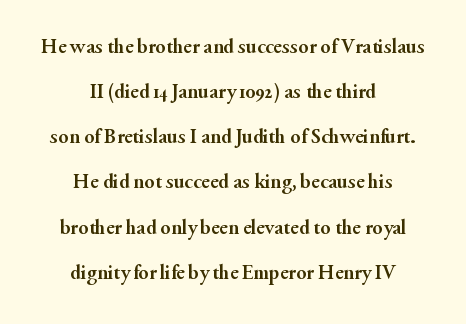
Every character sits straight up, as roman type does. Emphasis by weight is at full strength: bold. The vertical gap from one line to the next is large. The setting favours the middle, as headings and verse often do. The string is rendered with underlining switched off. Standard letterfit; no display-style spreading of the glyphs.
